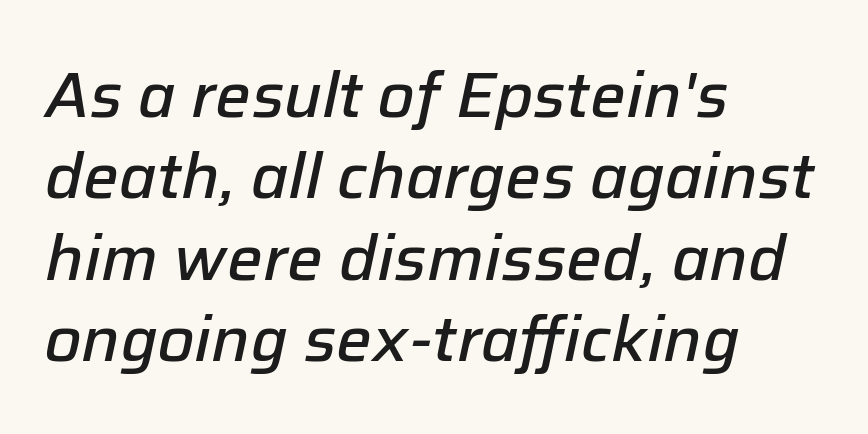
The image shows 63 px semibold type, italic (leaning right); set left-aligned, normal line spacing (1.29x), normal letter spacing, not underlined; low stroke contrast and a medium x-height.
